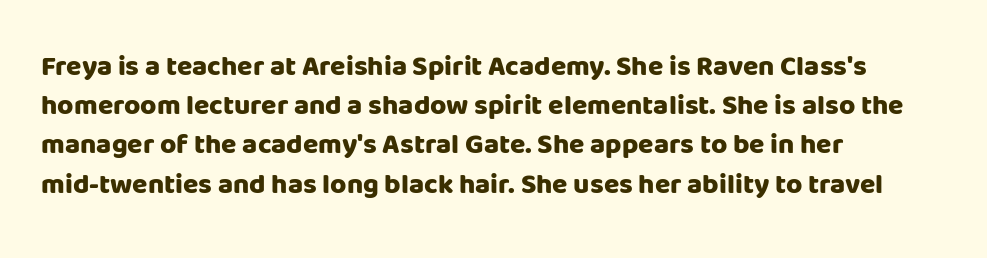
{"serif": "no", "italic": "no", "bold": "yes", "weight": "heavy", "width": "normal", "stroke_contrast": "low", "x_height": "large", "monospaced": "no", "underline": "no", "align": "left", "line_spacing": "normal", "line_spacing_ratio": 1.4, "letter_spacing": "normal", "letter_spacing_em": 0.0, "glyph_px": 28}
